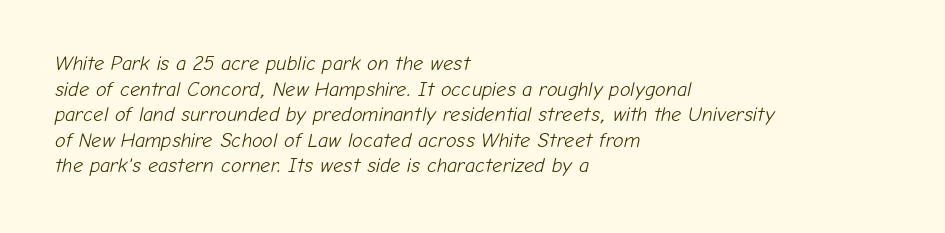
Q: Is the text bold? A: No.
Q: Is the text italic (slanted)? A: Yes, it leans right by about 12 degrees.
Q: Is the text underlined? A: No.
Q: How is the paragraph aligned? A: Left-aligned.
Q: Is the spacing between letters normal or unusually wide? A: Normal.
Q: Is the spacing between lines tight, normal or loose? A: Normal.
